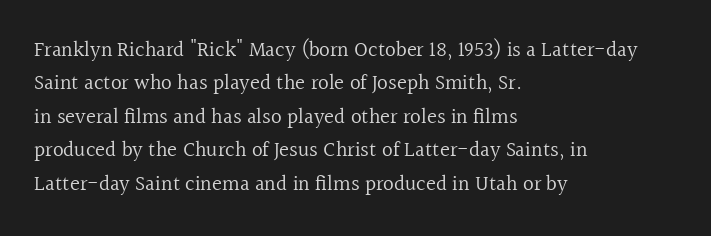
The image shows 21 px text type, upright; set left-aligned, normal line spacing (1.59x), normal letter spacing, not underlined.
